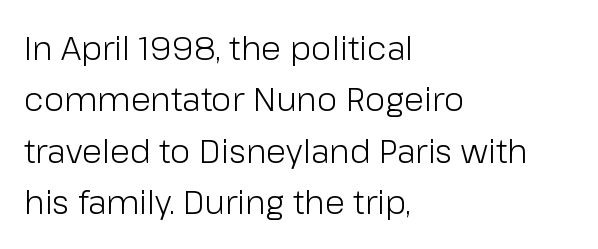
The face used here is proportionally spaced, like ordinary book or web type. The typeface chosen for these lines omits serifs. The passage shown is not bold in any degree. A clean baseline with only descenders dipping below it. The setting favours the left margin, as ordinary paragraphs usually do.
